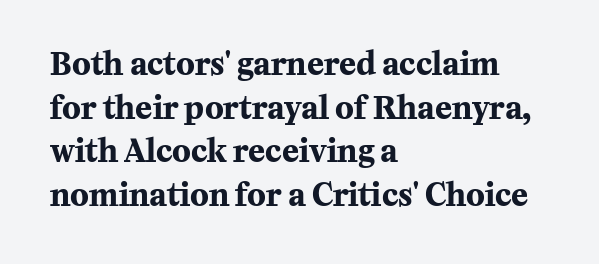
Regular leading. The words here are not underlined. What weight is shown? A full bold with thick strokes. One-word summary of the alignment: left. Default kerning and tracking; the words read as compact shapes. The face used here is proportionally spaced, like ordinary book or web type.
